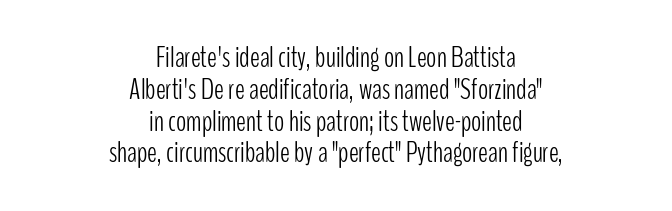
Q: Is the text bold? A: No.
Q: Is the text italic (slanted)? A: No, it is upright.
Q: Is the typeface a serif or a sans-serif typeface? A: Sans-serif.
Q: Is the text underlined? A: No.
Q: How is the paragraph aligned? A: Centered.
Q: Is the spacing between letters normal or unusually wide? A: Normal.
Q: Is the spacing between lines tight, normal or loose? A: Tight.
Q: Width (condensed, normal, or wide)? A: Condensed.
Q: Stroke contrast? A: Low.
Q: x-height? A: Medium.
Q: Monospaced? A: No.
